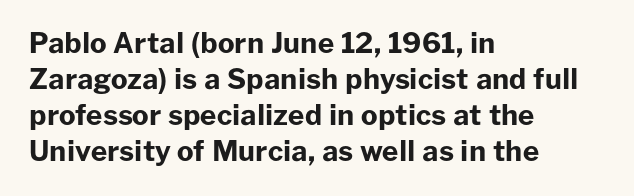
The image shows 28 px bold sans-serif type, upright; set left-aligned, normal line spacing (1.29x), normal letter spacing, not underlined; low stroke contrast and a medium x-height.
